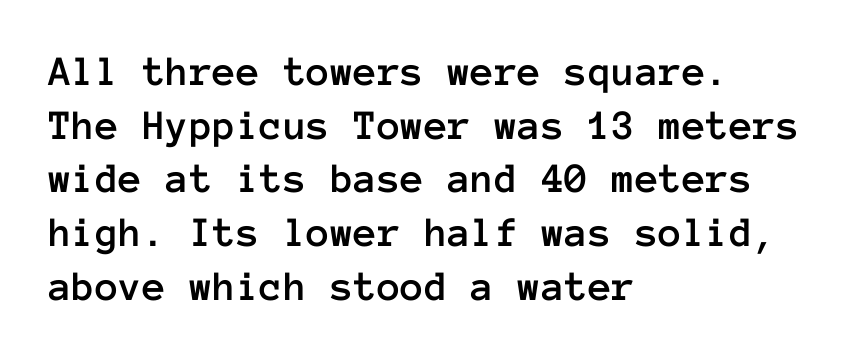
Q: Is the text italic (slanted)? A: No, it is upright.
Q: Is the text underlined? A: No.
Q: How is the paragraph aligned? A: Left-aligned.
Q: Is the spacing between letters normal or unusually wide? A: Normal.
Q: Is the spacing between lines tight, normal or loose? A: Normal.
Q: Width (condensed, normal, or wide)? A: Normal.
Q: Stroke contrast? A: Low.
Q: x-height? A: Medium.
Q: Monospaced? A: Yes.
